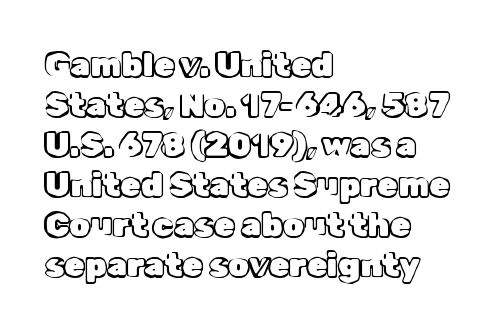
{"italic": "no", "width": "normal", "x_height": "medium", "monospaced": "no", "underline": "no", "align": "left", "line_spacing_ratio": 1.21, "letter_spacing": "normal", "letter_spacing_em": 0.0, "glyph_px": 33}
